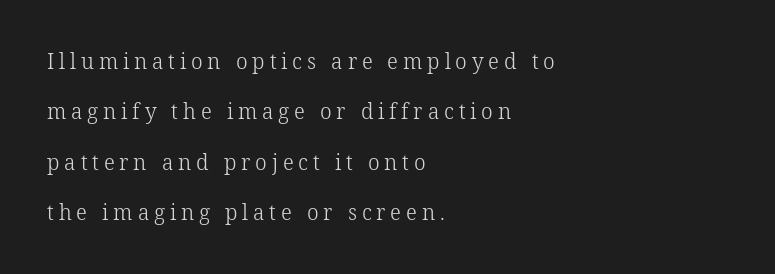
{"italic": "no", "bold": "no", "underline": "no", "align": "left", "line_spacing": "loose", "line_spacing_ratio": 2.4, "letter_spacing": "wide", "letter_spacing_em": 0.23, "glyph_px": 21}
